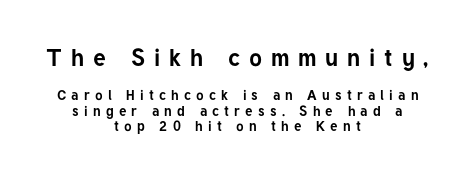
Q: Is the text bold? A: Yes.
Q: Is the text italic (slanted)? A: No, it is upright.
Q: Is the text underlined? A: No.
Q: How is the paragraph aligned? A: Centered.
Q: Is the spacing between letters normal or unusually wide? A: Unusually wide.
Q: Is the spacing between lines tight, normal or loose? A: Tight.
Q: Which block of text is set in a larger size, the first (top) or the second (bottom)? A: The first (top) one.
